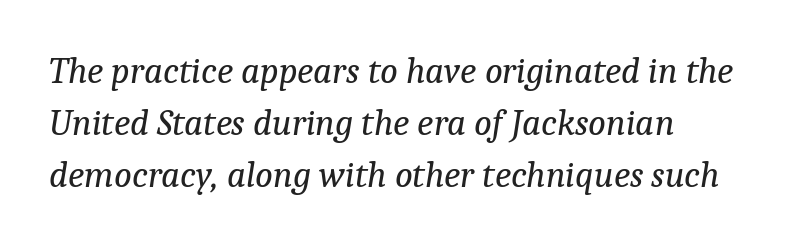
The image shows 37 px regular-weight serif type, italic (leaning right); set normal line spacing (1.4x), normal letter spacing, not underlined; low stroke contrast and a medium x-height.
